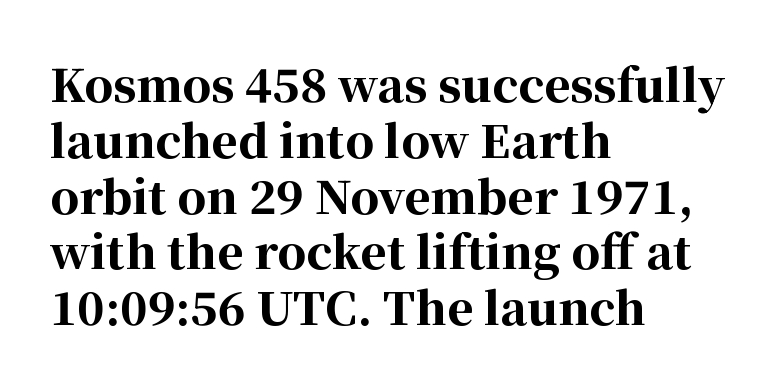
Visually the block forms a straight wall on the left and a jagged coastline on the right. This sample has the flowing, uneven cadence of proportional lettering. Look at the tracking — it's just the regular setting, nothing added. Underline: absent. This is serif lettering, the kind often seen in printed books. A typesetter would mark this as roman, not italic.
